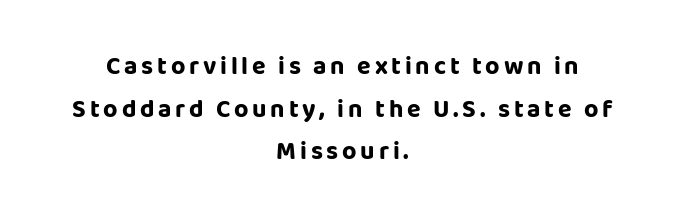
Q: Is the text italic (slanted)? A: No, it is upright.
Q: Is the text underlined? A: No.
Q: How is the paragraph aligned? A: Centered.
